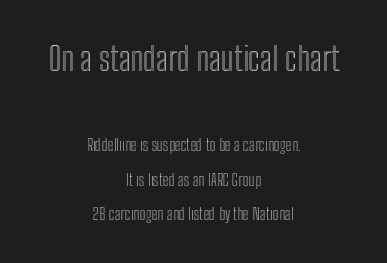
Q: Is the text italic (slanted)? A: No, it is upright.
Q: Is the text underlined? A: No.
Q: How is the paragraph aligned? A: Centered.
Q: Is the spacing between letters normal or unusually wide? A: Normal.
Q: Is the spacing between lines tight, normal or loose? A: Loose.
Q: Which block of text is set in a larger size, the first (top) or the second (bottom)? A: The first (top) one.
Q: Width (condensed, normal, or wide)? A: Condensed.
Q: x-height? A: Medium.
Q: Monospaced? A: No.
